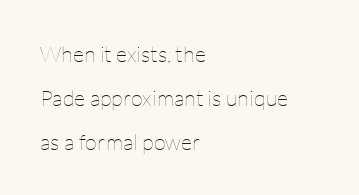
The image shows 22 px text type, upright; set left-aligned, loose line spacing (2.0x), normal letter spacing, not underlined.
